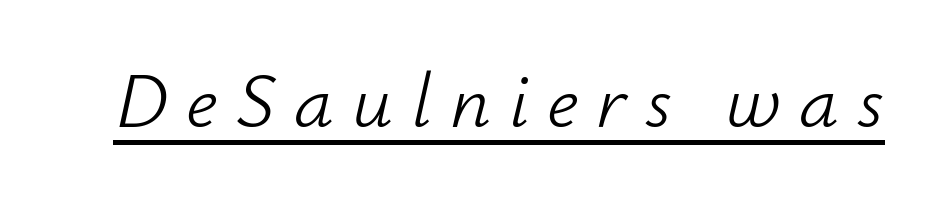
{"italic": "yes", "lean": "right", "slant_degrees": 12, "bold": "no", "weight": "light", "width": "normal", "stroke_contrast": "low", "x_height": "small", "monospaced": "no", "underline": "yes", "letter_spacing": "wide", "letter_spacing_em": 0.23, "glyph_px": 79}
